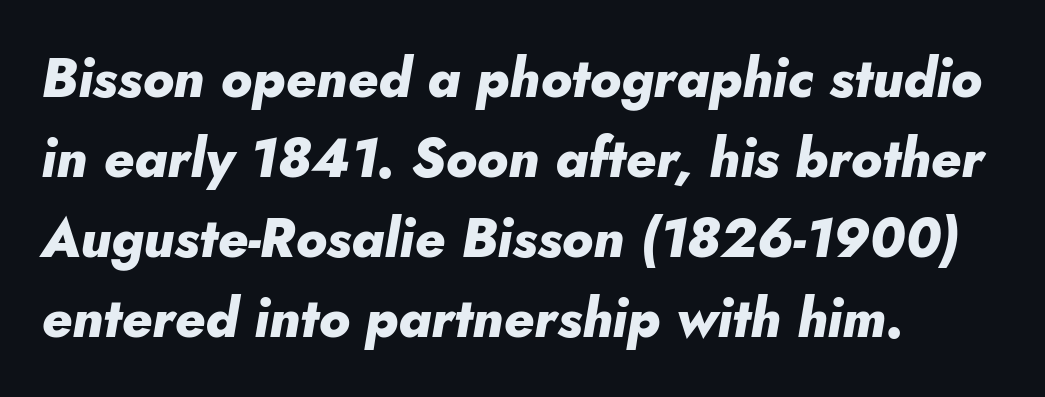
{"italic": "yes", "lean": "right", "slant_degrees": 10, "bold": "yes", "weight": "heavy", "width": "normal", "stroke_contrast": "low", "x_height": "small", "monospaced": "no", "underline": "no", "align": "left", "line_spacing": "normal", "line_spacing_ratio": 1.48, "letter_spacing": "normal", "letter_spacing_em": 0.0, "glyph_px": 54}
